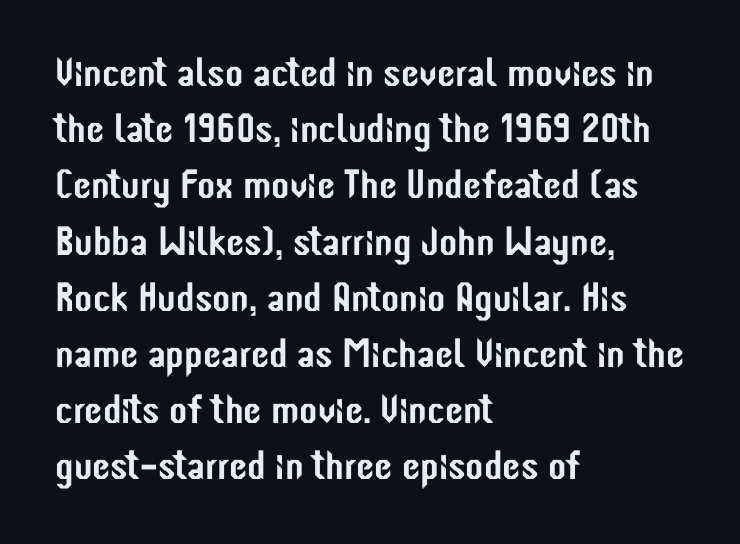
Layout note: lines flush left. Each letter keeps its own natural width here, so spacing adapts to shape. Underlining? Definitely not there. Letterform terminals end flat and unadorned throughout the passage.
